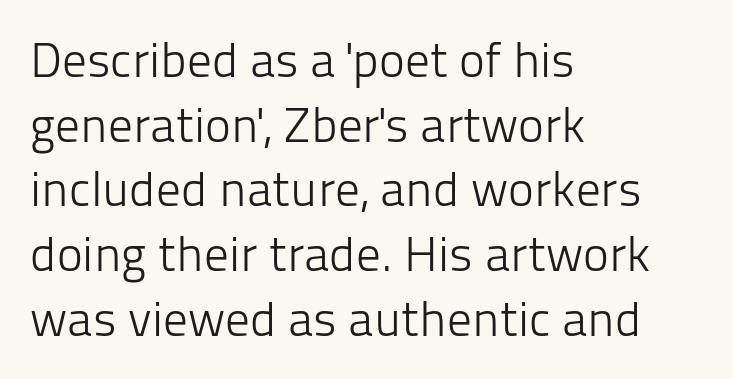
Q: Is the text bold? A: No.
Q: Is the text italic (slanted)? A: No, it is upright.
Q: Is the typeface a serif or a sans-serif typeface? A: Sans-serif.
Q: Is the text underlined? A: No.
Q: How is the paragraph aligned? A: Left-aligned.
Q: Is the spacing between letters normal or unusually wide? A: Normal.
Q: Is the spacing between lines tight, normal or loose? A: Normal.
Q: Width (condensed, normal, or wide)? A: Normal.
Q: Stroke contrast? A: Low.
Q: x-height? A: Medium.
Q: Monospaced? A: No.
